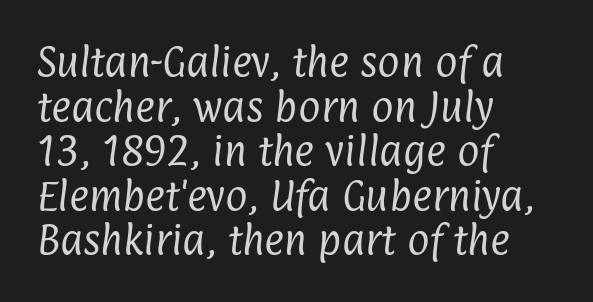
{"serif": "no", "bold": "no", "weight": "regular", "width": "condensed", "stroke_contrast": "low", "x_height": "medium", "monospaced": "no", "underline": "no", "align": "left", "line_spacing": "normal", "line_spacing_ratio": 1.31, "letter_spacing": "normal", "letter_spacing_em": 0.0, "glyph_px": 34}
